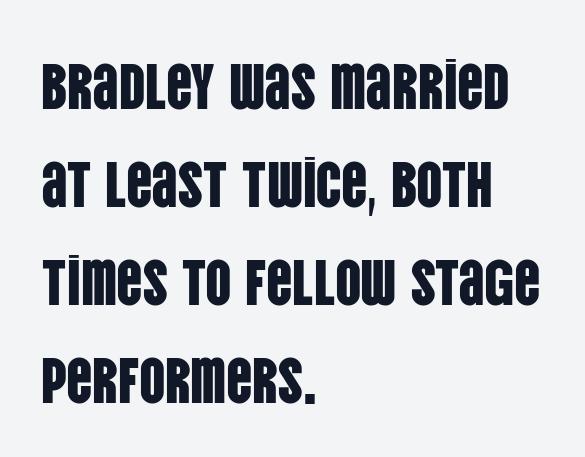
Q: Is the text italic (slanted)? A: No, it is upright.
Q: Is the typeface a serif or a sans-serif typeface? A: Sans-serif.
Q: Is the text underlined? A: No.
Q: How is the paragraph aligned? A: Left-aligned.
Q: Is the spacing between letters normal or unusually wide? A: Normal.
Q: Is the spacing between lines tight, normal or loose? A: Normal.
Q: Width (condensed, normal, or wide)? A: Condensed.
Q: Stroke contrast? A: Low.
Q: x-height? A: Large.
Q: Monospaced? A: No.
